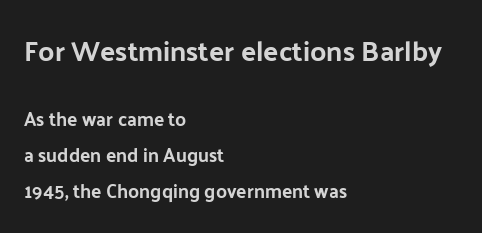
{"serif": "no", "italic": "no", "width": "normal", "stroke_contrast": "low", "x_height": "medium", "monospaced": "no", "underline": "no", "align": "left", "line_spacing": "loose", "line_spacing_ratio": 1.91, "letter_spacing": "normal", "letter_spacing_em": 0.0, "larger_block": "first", "size_ratio": 1.47, "glyph_px": 28}
